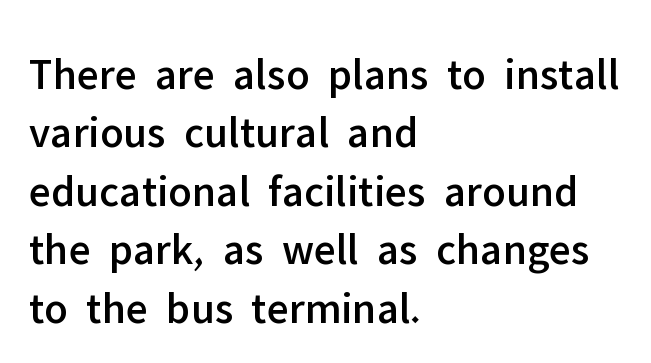
{"serif": "no", "italic": "no", "width": "normal", "stroke_contrast": "low", "x_height": "medium", "monospaced": "no", "underline": "no", "align": "left", "line_spacing": "normal", "line_spacing_ratio": 1.3, "letter_spacing": "normal", "letter_spacing_em": 0.0, "glyph_px": 45}
